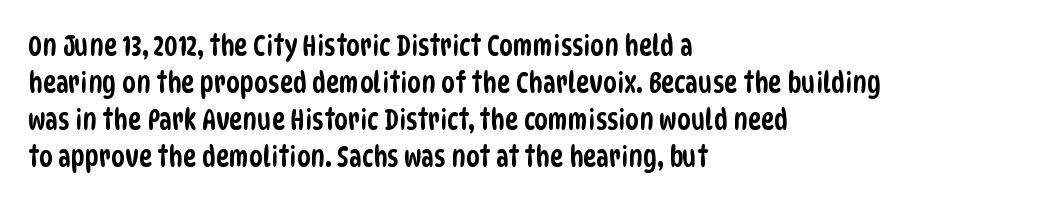
The image shows 28 px condensed sans-serif type; set left-aligned, normal line spacing (1.32x), normal letter spacing, not underlined; low stroke contrast and a large x-height.
